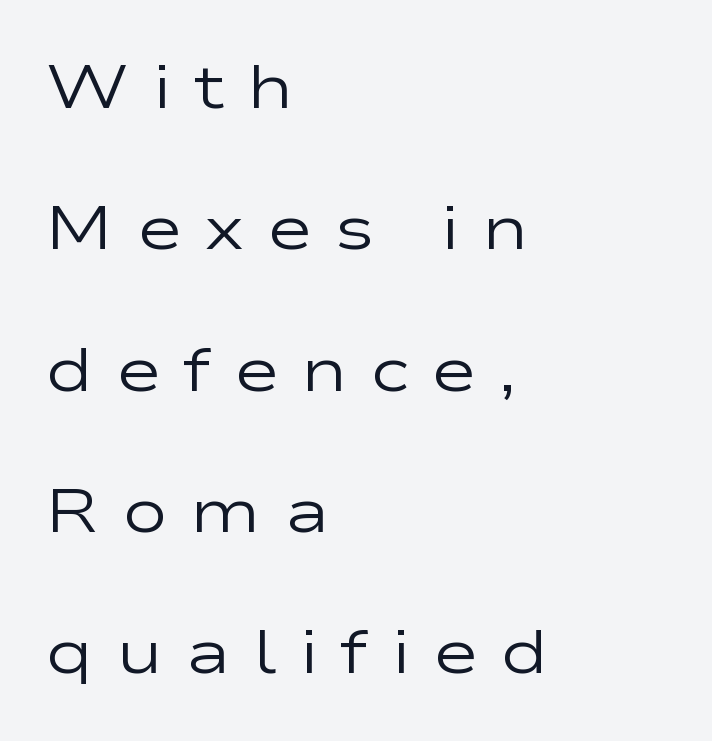
Q: Is the text bold? A: No.
Q: Is the text italic (slanted)? A: No, it is upright.
Q: Is the typeface a serif or a sans-serif typeface? A: Sans-serif.
Q: Is the text underlined? A: No.
Q: How is the paragraph aligned? A: Left-aligned.
Q: Is the spacing between letters normal or unusually wide? A: Unusually wide.
Q: Is the spacing between lines tight, normal or loose? A: Loose.
Q: Width (condensed, normal, or wide)? A: Wide.
Q: Stroke contrast? A: Low.
Q: x-height? A: Medium.
Q: Monospaced? A: No.
